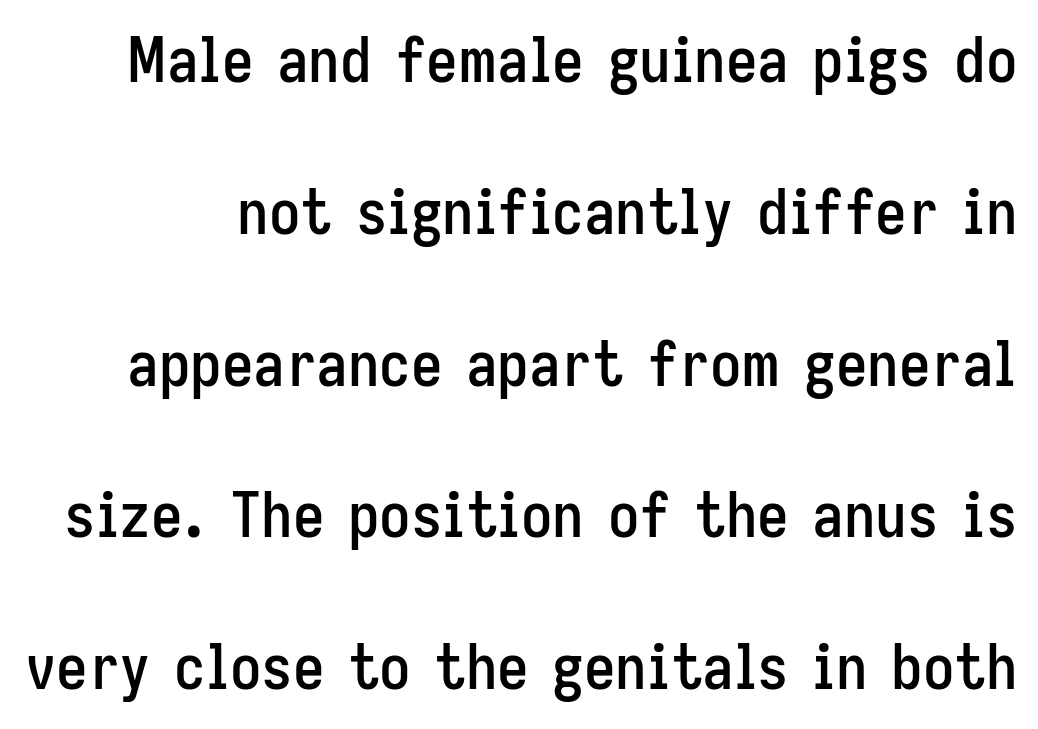
The image shows 63 px condensed sans-serif type, upright; set loose line spacing (2.41x), normal letter spacing, not underlined; low stroke contrast and a medium x-height.
